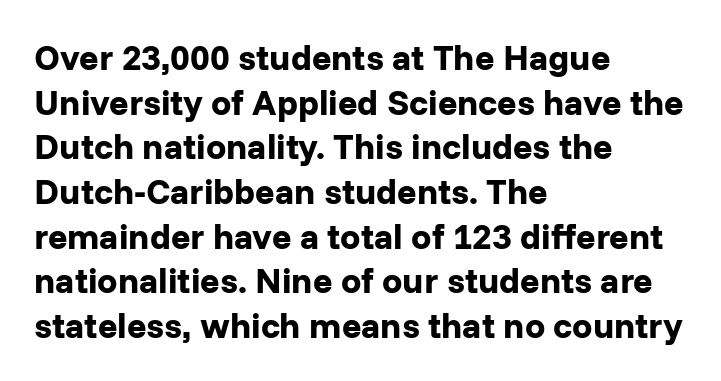
Q: Is the text bold? A: Yes.
Q: Is the text italic (slanted)? A: No, it is upright.
Q: Is the typeface a serif or a sans-serif typeface? A: Sans-serif.
Q: Is the text underlined? A: No.
Q: How is the paragraph aligned? A: Left-aligned.
Q: Is the spacing between letters normal or unusually wide? A: Normal.
Q: Width (condensed, normal, or wide)? A: Normal.
Q: Stroke contrast? A: Low.
Q: x-height? A: Medium.
Q: Monospaced? A: No.
